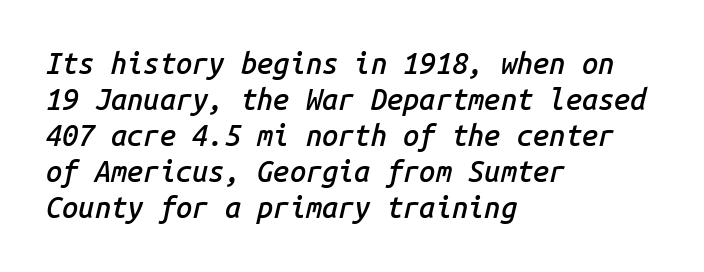
{"italic": "yes", "lean": "right", "slant_degrees": 14, "bold": "semi", "weight": "semibold", "width": "normal", "stroke_contrast": "low", "x_height": "medium", "monospaced": "yes", "underline": "no", "align": "left", "line_spacing_ratio": 1.24, "letter_spacing": "normal", "letter_spacing_em": 0.0, "glyph_px": 29}
